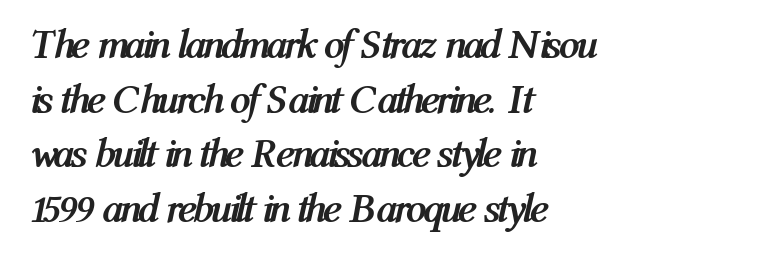
The image shows 41 px semibold, condensed type, italic (leaning right); set left-aligned, normal line spacing (1.33x), normal letter spacing, not underlined; medium stroke contrast and a medium x-height.
